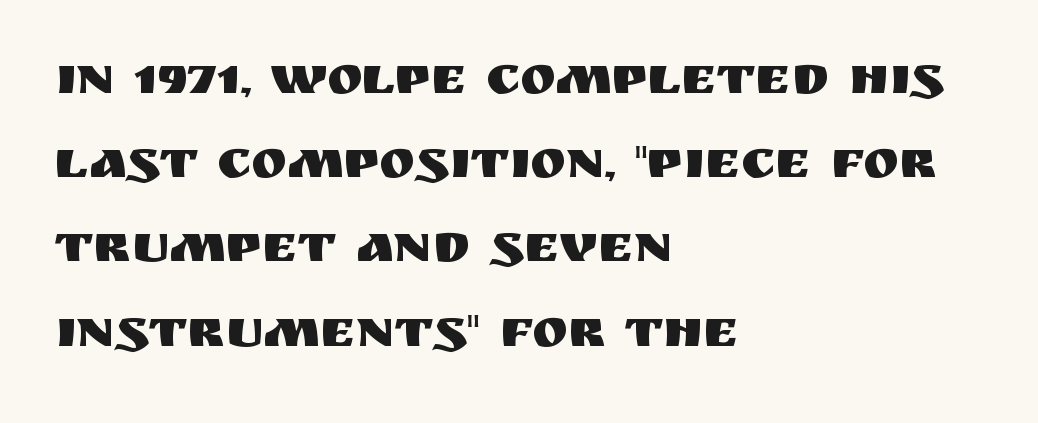
{"serif": "no", "italic": "no", "width": "normal", "stroke_contrast": "medium", "x_height": "large", "monospaced": "no", "underline": "no", "align": "left", "line_spacing": "normal", "line_spacing_ratio": 1.56, "letter_spacing": "normal", "letter_spacing_em": 0.0, "glyph_px": 54}
